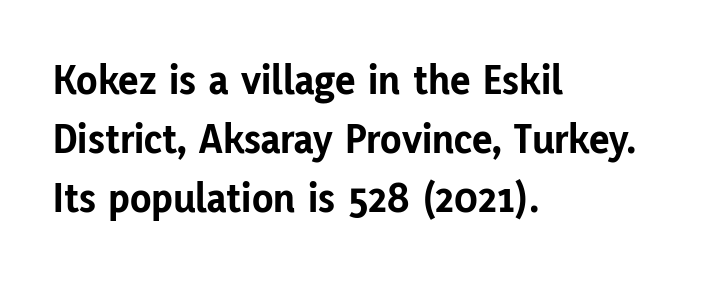
In terms of posture, this sample is upright. Check under the words: just untouched page. Check where the strokes stop: nothing finishes them off — pure sans. Compared with typical paragraphs, the rows here are spaced about the same. Caption: multi-line text, flush left, ragged right. The face used here is rendered with its standard letterfit.
